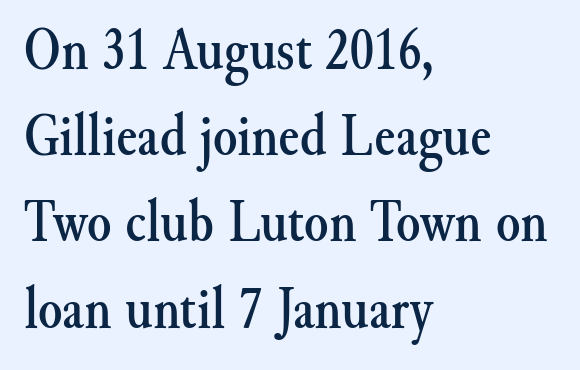
This sample has the flowing, uneven cadence of proportional lettering. The lines are quadded left. The face used here is seriffed, in the tradition of book romans. The rendering keeps characters at their native spacing.
